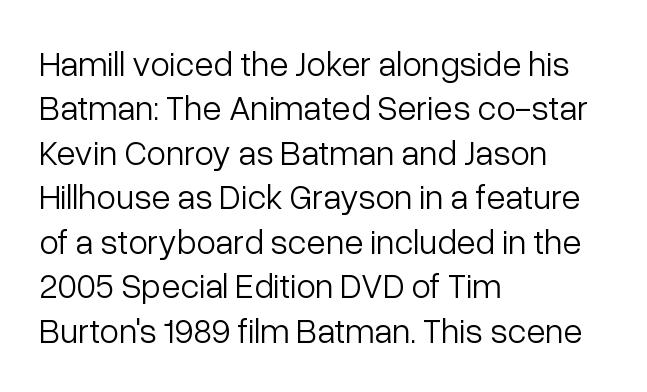
The area under the type is left untouched. Students, note that the glyphs here touch the page at normal intervals. Letterform terminals end flat and unadorned throughout the passage. Upright lettering throughout.
